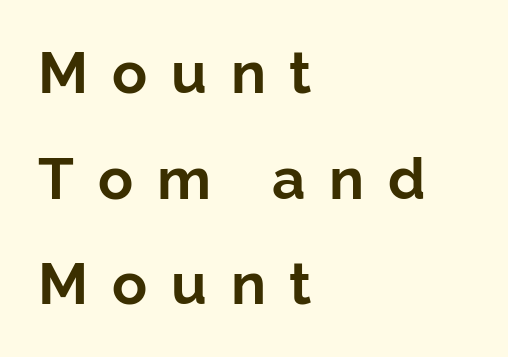
{"serif": "no", "italic": "no", "bold": "yes", "weight": "bold", "width": "normal", "stroke_contrast": "low", "x_height": "medium", "monospaced": "no", "underline": "no", "align": "left", "line_spacing_ratio": 1.82, "letter_spacing": "wide", "letter_spacing_em": 0.41, "glyph_px": 58}
